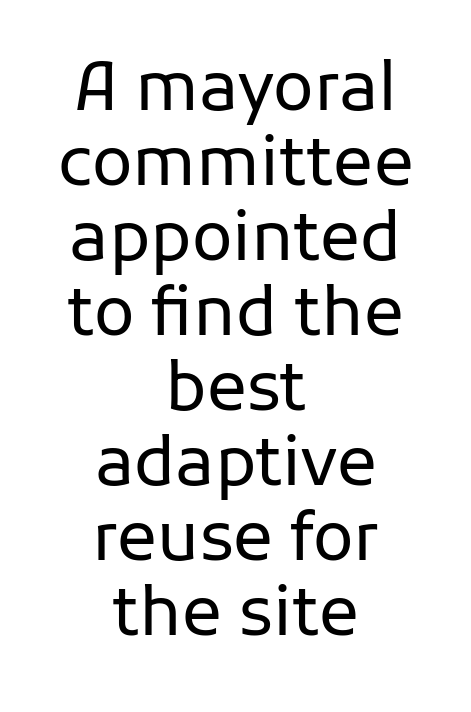
The image shows 67 px regular-weight sans-serif type, upright; set centered, tight line spacing (1.12x), normal letter spacing, not underlined; low stroke contrast and a medium x-height.
